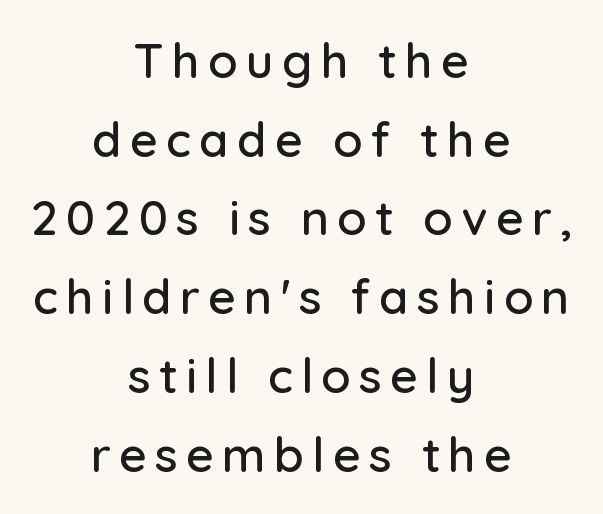
Q: Is the text italic (slanted)? A: No, it is upright.
Q: Is the typeface a serif or a sans-serif typeface? A: Sans-serif.
Q: Is the text underlined? A: No.
Q: How is the paragraph aligned? A: Centered.
Q: Is the spacing between lines tight, normal or loose? A: Normal.
Q: Width (condensed, normal, or wide)? A: Normal.
Q: Stroke contrast? A: Low.
Q: x-height? A: Medium.
Q: Monospaced? A: No.
